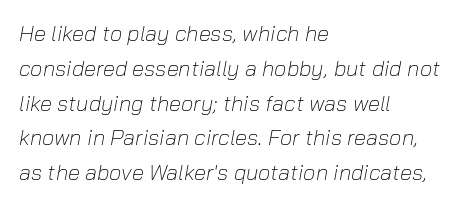
Q: Is the text bold? A: No.
Q: Is the text italic (slanted)? A: Yes, it leans right by about 10 degrees.
Q: Is the text underlined? A: No.
Q: How is the paragraph aligned? A: Left-aligned.
Q: Is the spacing between letters normal or unusually wide? A: Normal.
Q: Is the spacing between lines tight, normal or loose? A: Normal.
